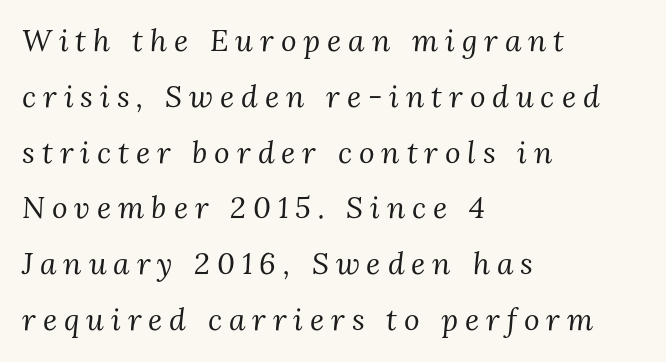
{"serif": "yes", "italic": "yes", "lean": "right", "slant_degrees": 3, "bold": "no", "weight": "regular", "width": "normal", "stroke_contrast": "medium", "x_height": "medium", "monospaced": "no", "underline": "no", "align": "left", "line_spacing_ratio": 1.86, "letter_spacing": "wide", "letter_spacing_em": 0.23, "glyph_px": 30}
